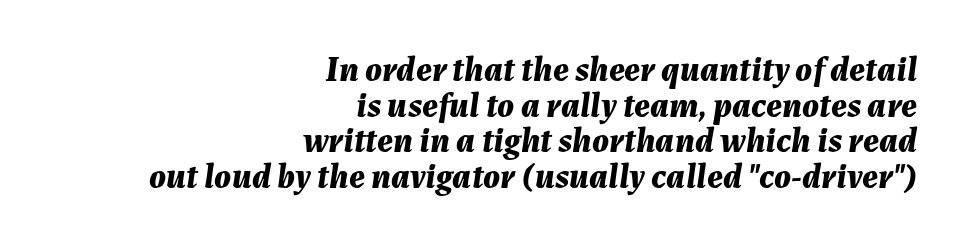
Q: Is the text bold? A: Yes.
Q: Is the text italic (slanted)? A: Yes, it leans right by about 7 degrees.
Q: Is the text underlined? A: No.
Q: How is the paragraph aligned? A: Right-aligned.
Q: Is the spacing between letters normal or unusually wide? A: Normal.
Q: Is the spacing between lines tight, normal or loose? A: Tight.
Q: Width (condensed, normal, or wide)? A: Normal.
Q: Stroke contrast? A: Medium.
Q: x-height? A: Medium.
Q: Monospaced? A: No.
